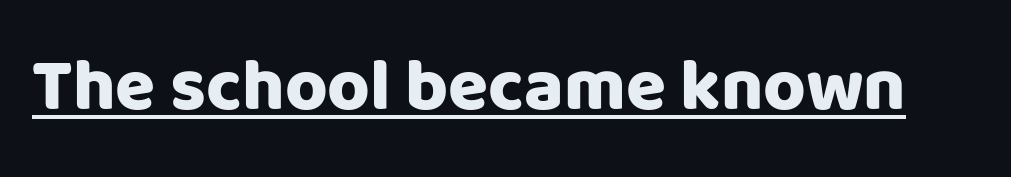
The image shows 73 px sans-serif type, upright; set normal letter spacing, underlined; low stroke contrast and a large x-height.
